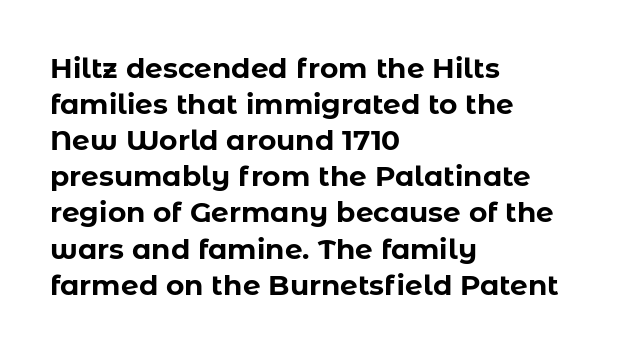
The image shows 28 px bold sans-serif type, upright; set left-aligned, normal line spacing (1.29x), normal letter spacing, not underlined; low stroke contrast and a medium x-height.
